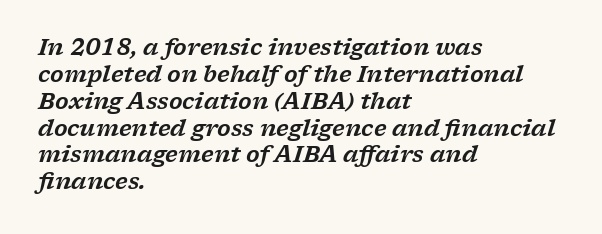
The image shows 22 px text type, italic (leaning right); set left-aligned, line spacing 1.22x, normal letter spacing, not underlined.
